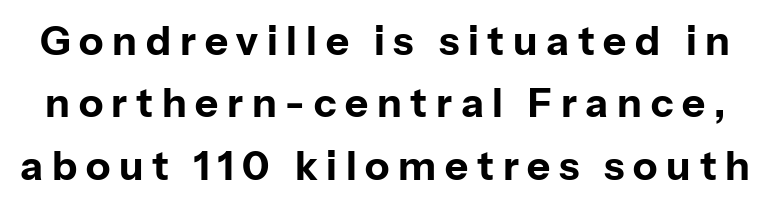
The image shows 40 px bold sans-serif type, upright; set normal line spacing (1.56x), unusually wide letter spacing (+0.22 em), not underlined; low stroke contrast and a medium x-height.
